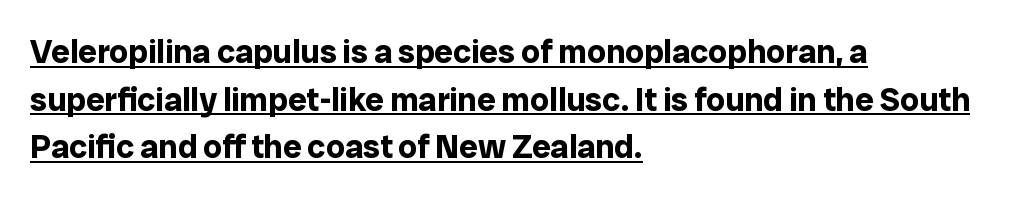
On the weight axis this lands at bold, roughly 700. The block of text has a typical density, with ordinary space between rows. Underlined type. Designer's note — italics off, roman on.
